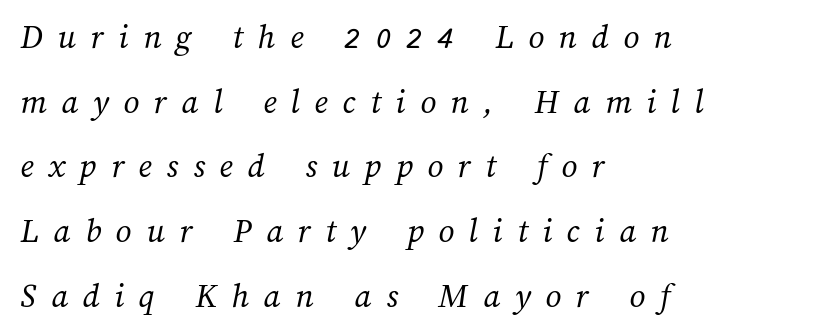
The font sits on the lighter half of the weight spectrum, regular included. Letters rest on an invisible, unmarked baseline. The passage shown has open, widely tracked lettering throughout. You could not count columns in this text — the font is proportionally spaced.
